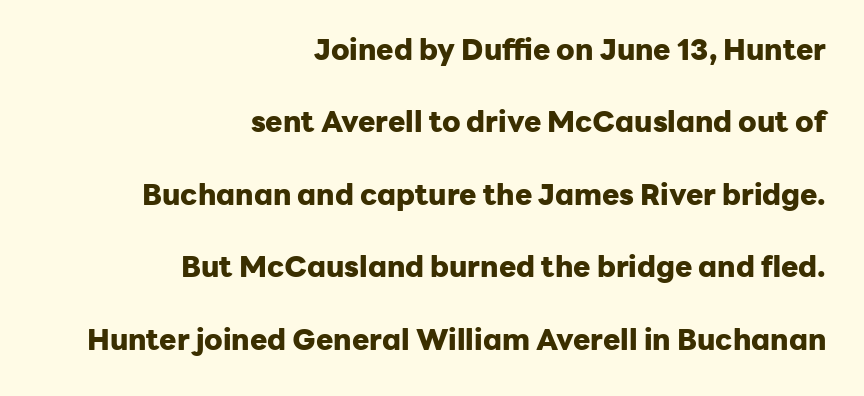
The image shows 29 px heavy sans-serif type, upright; set right-aligned, loose line spacing (2.5x), normal letter spacing, not underlined; low stroke contrast and a medium x-height.
